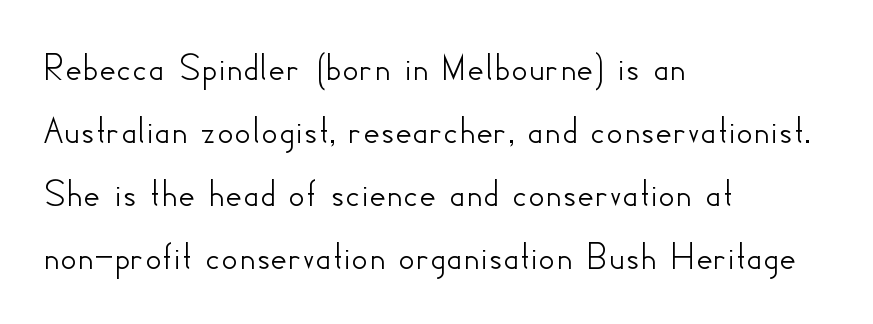
Students, observe: this is what conventionally led text looks like. Think of a printed novel: that variable character pitch is what you see here. The glyphs in this specimen are sans serif. Words float on clear page, feet unadorned. In terms of letterspacing, this is plain default setting. Where is the straight margin? On the left.
